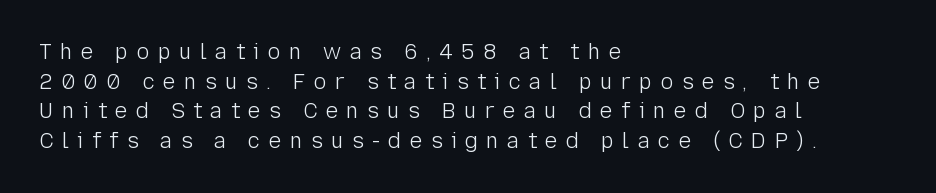
Q: Is the text bold? A: No.
Q: Is the text italic (slanted)? A: No, it is upright.
Q: Is the text underlined? A: No.
Q: How is the paragraph aligned? A: Left-aligned.
Q: Is the spacing between letters normal or unusually wide? A: Unusually wide.
Q: Is the spacing between lines tight, normal or loose? A: Normal.
